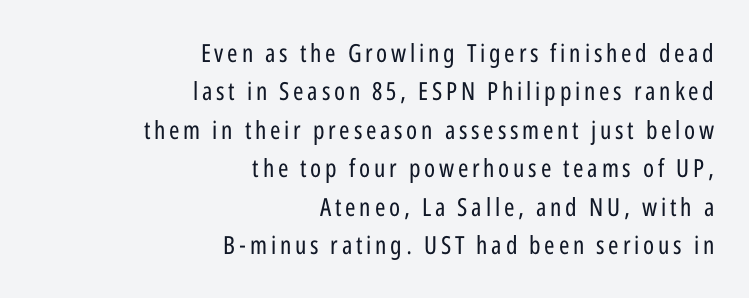
Q: Is the text bold? A: No.
Q: Is the text italic (slanted)? A: No, it is upright.
Q: Is the text underlined? A: No.
Q: How is the paragraph aligned? A: Right-aligned.
Q: Is the spacing between lines tight, normal or loose? A: Normal.
